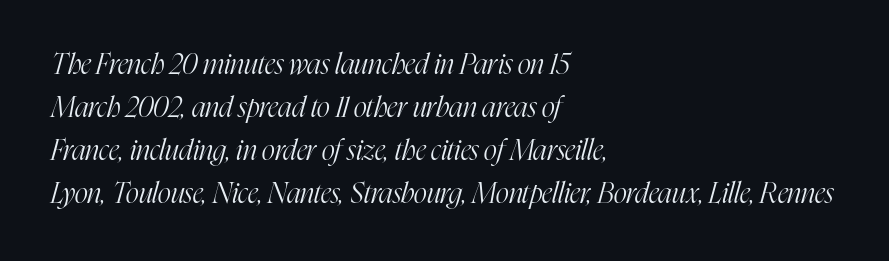
{"serif": "yes", "italic": "yes", "lean": "right", "slant_degrees": 16, "bold": "no", "weight": "light", "width": "condensed", "stroke_contrast": "high", "x_height": "medium", "monospaced": "no", "underline": "no", "align": "left", "line_spacing": "normal", "line_spacing_ratio": 1.54, "letter_spacing": "normal", "letter_spacing_em": 0.0, "glyph_px": 28}
